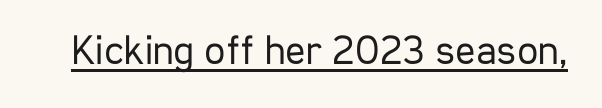
Q: Is the text bold? A: No.
Q: Is the text italic (slanted)? A: No, it is upright.
Q: Is the typeface a serif or a sans-serif typeface? A: Sans-serif.
Q: Is the text underlined? A: Yes.
Q: Is the spacing between letters normal or unusually wide? A: Normal.
Q: Width (condensed, normal, or wide)? A: Condensed.
Q: Stroke contrast? A: Low.
Q: x-height? A: Medium.
Q: Monospaced? A: No.
